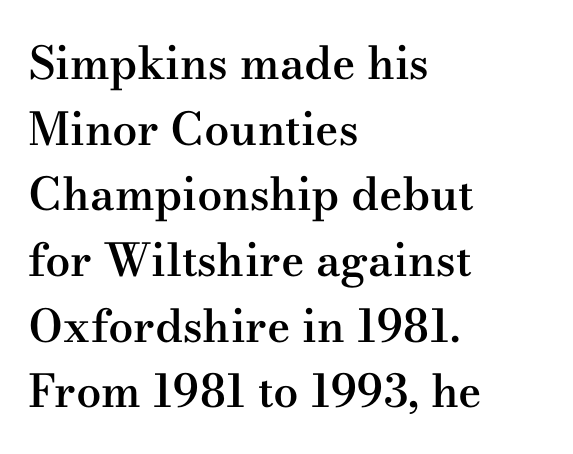
Q: Is the text bold? A: Semi-bold.
Q: Is the text italic (slanted)? A: No, it is upright.
Q: Is the typeface a serif or a sans-serif typeface? A: Serif.
Q: Is the text underlined? A: No.
Q: How is the paragraph aligned? A: Left-aligned.
Q: Is the spacing between letters normal or unusually wide? A: Normal.
Q: Is the spacing between lines tight, normal or loose? A: Normal.
Q: Width (condensed, normal, or wide)? A: Wide.
Q: Stroke contrast? A: Medium.
Q: x-height? A: Small.
Q: Monospaced? A: No.
